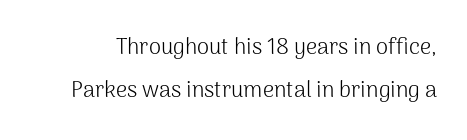
The image shows 22 px text type, upright; set loose line spacing (1.95x), normal letter spacing, not underlined.
